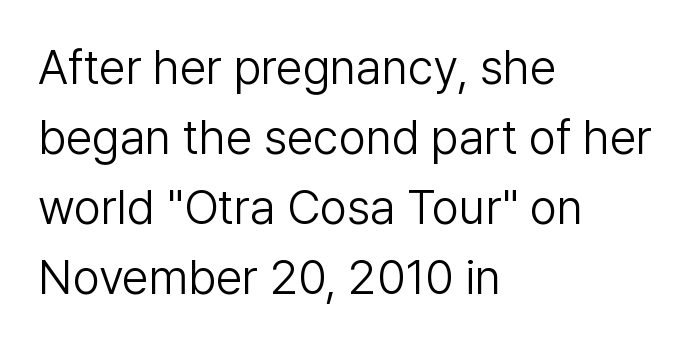
The image shows 48 px light sans-serif type, upright; set left-aligned, normal line spacing (1.46x), normal letter spacing, not underlined; low stroke contrast and a medium x-height.
